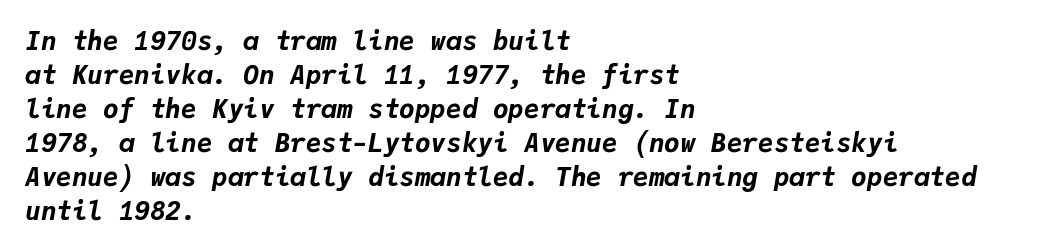
Q: Is the text bold? A: Yes.
Q: Is the text italic (slanted)? A: Yes, it leans right by about 9 degrees.
Q: Is the text underlined? A: No.
Q: How is the paragraph aligned? A: Left-aligned.
Q: Is the spacing between letters normal or unusually wide? A: Normal.
Q: Is the spacing between lines tight, normal or loose? A: Normal.
